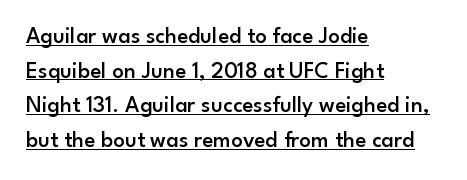
The image shows 23 px text type, upright; set left-aligned, normal line spacing (1.51x), normal letter spacing, underlined.
